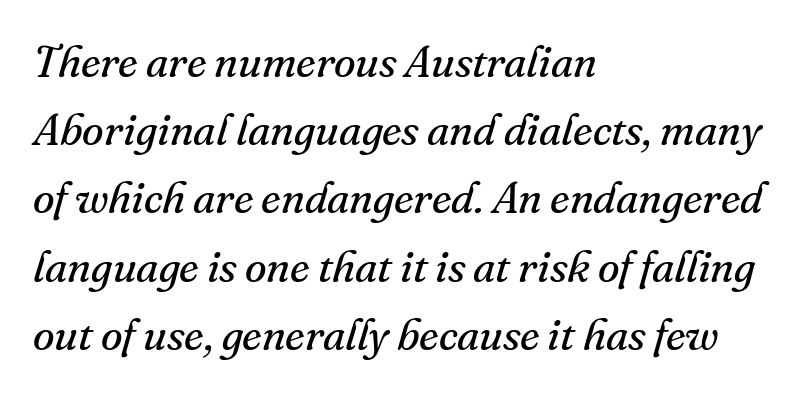
Q: Is the text bold? A: No.
Q: Is the text italic (slanted)? A: Yes, it leans right by about 16 degrees.
Q: Is the typeface a serif or a sans-serif typeface? A: Serif.
Q: Is the text underlined? A: No.
Q: How is the paragraph aligned? A: Left-aligned.
Q: Is the spacing between letters normal or unusually wide? A: Normal.
Q: Is the spacing between lines tight, normal or loose? A: Normal.
Q: Width (condensed, normal, or wide)? A: Normal.
Q: Stroke contrast? A: Medium.
Q: x-height? A: Small.
Q: Monospaced? A: No.
